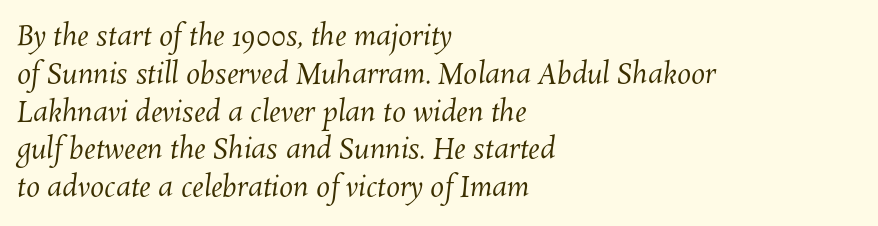
{"bold": "no", "weight": "regular", "width": "normal", "stroke_contrast": "medium", "x_height": "medium", "monospaced": "no", "underline": "no", "align": "left", "line_spacing": "normal", "line_spacing_ratio": 1.35, "letter_spacing": "normal", "letter_spacing_em": 0.0, "glyph_px": 28}
